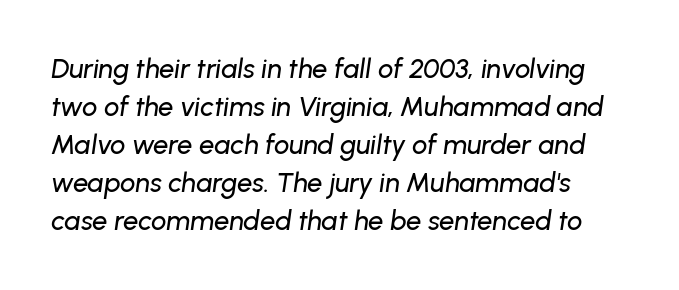
Q: Is the text italic (slanted)? A: Yes, it leans right by about 8 degrees.
Q: Is the text underlined? A: No.
Q: Is the spacing between letters normal or unusually wide? A: Normal.
Q: Is the spacing between lines tight, normal or loose? A: Normal.
